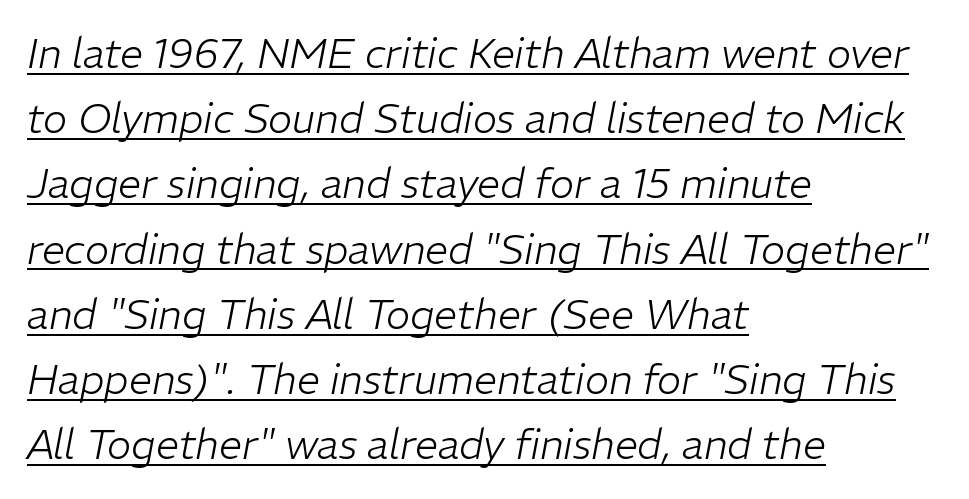
Stem width sits at or under what a default text font uses. Proportional: the letters do not fall into vertical columns. The whole block is typeset with a tilt. Compared with a centered layout, this one pins lines to the left instead.
